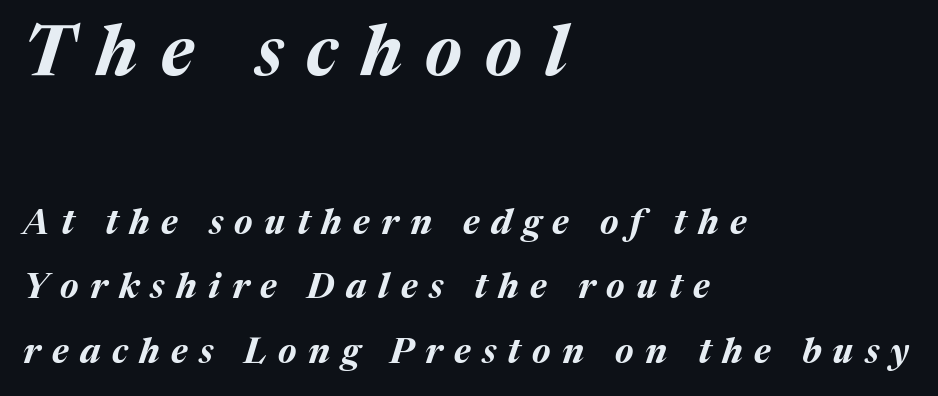
{"italic": "yes", "lean": "right", "slant_degrees": 17, "bold": "yes", "weight": "bold", "width": "normal", "stroke_contrast": "medium", "x_height": "medium", "monospaced": "no", "underline": "no", "align": "left", "line_spacing_ratio": 1.84, "letter_spacing": "wide", "letter_spacing_em": 0.33, "larger_block": "first", "size_ratio": 2.0, "glyph_px": 70}
